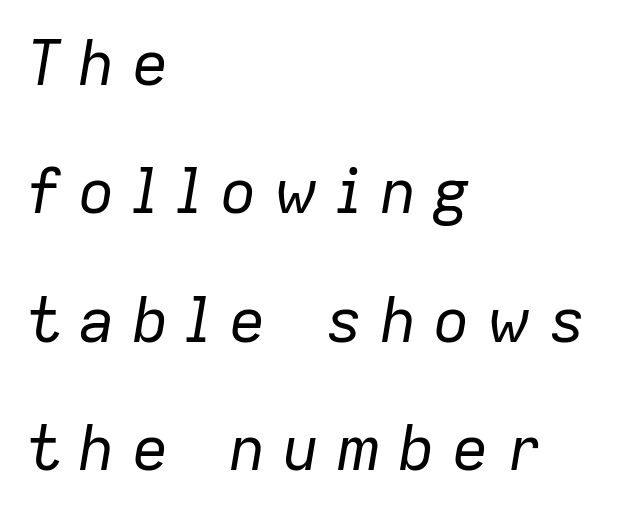
The image shows 62 px regular-weight type, italic (leaning right); set left-aligned, loose line spacing (2.07x), unusually wide letter spacing (+0.26 em), not underlined; low stroke contrast and a medium x-height.
